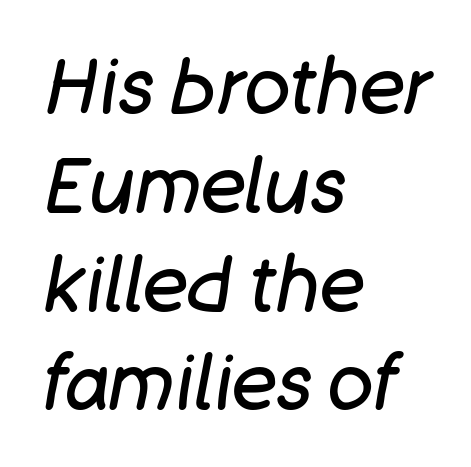
The image shows 76 px regular-weight type, italic (leaning right); set left-aligned, normal line spacing (1.3x), normal letter spacing, not underlined; low stroke contrast and a large x-height.
